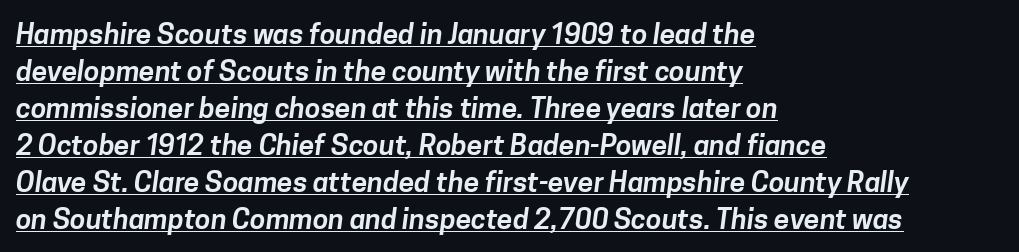
The rendering shows plain stroke endings on the letterforms — a sans-serif design. Standard letterfit; no display-style spreading of the glyphs. These lines are rendered in a variable-pitch font. Leading: standard. A rule runs beneath these lines of type.
